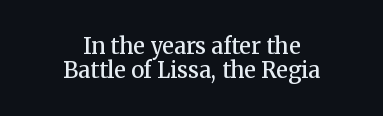
{"italic": "no", "bold": "semi", "underline": "no", "align": "center", "line_spacing": "tight", "line_spacing_ratio": 1.09, "letter_spacing": "normal", "letter_spacing_em": 0.0, "glyph_px": 22}
